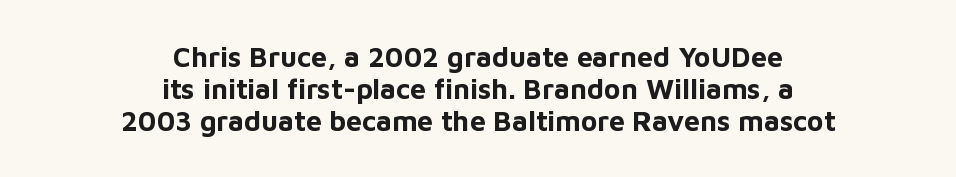
{"serif": "no", "italic": "no", "bold": "yes", "weight": "bold", "width": "normal", "stroke_contrast": "low", "x_height": "medium", "monospaced": "no", "underline": "no", "align": "center", "line_spacing": "tight", "line_spacing_ratio": 1.15, "letter_spacing": "normal", "letter_spacing_em": 0.0, "glyph_px": 28}
